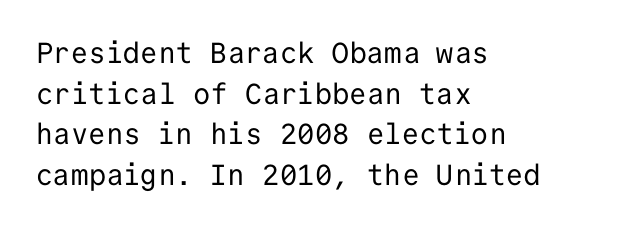
Q: Is the text bold? A: No.
Q: Is the text italic (slanted)? A: No, it is upright.
Q: Is the typeface a serif or a sans-serif typeface? A: Sans-serif.
Q: Is the text underlined? A: No.
Q: How is the paragraph aligned? A: Left-aligned.
Q: Is the spacing between letters normal or unusually wide? A: Normal.
Q: Is the spacing between lines tight, normal or loose? A: Normal.
Q: Width (condensed, normal, or wide)? A: Normal.
Q: Stroke contrast? A: Low.
Q: x-height? A: Medium.
Q: Monospaced? A: Yes.
